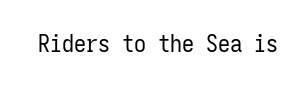
Q: Is the text bold? A: No.
Q: Is the text italic (slanted)? A: No, it is upright.
Q: Is the text underlined? A: No.
Q: Is the spacing between letters normal or unusually wide? A: Normal.
